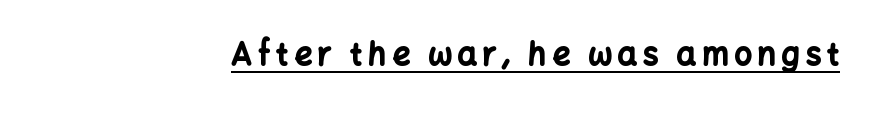
{"serif": "no", "italic": "no", "bold": "yes", "weight": "bold", "width": "normal", "stroke_contrast": "low", "x_height": "medium", "monospaced": "no", "underline": "yes", "glyph_px": 31}
